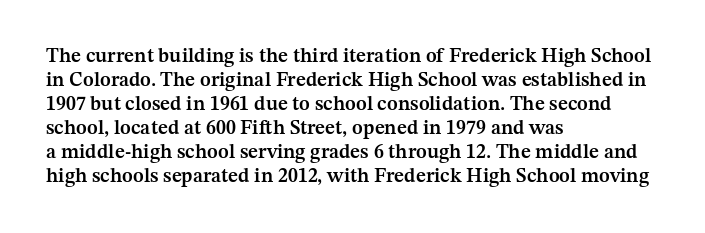
{"italic": "no", "bold": "semi", "underline": "no", "align": "left", "line_spacing_ratio": 1.2, "letter_spacing": "normal", "letter_spacing_em": 0.0, "glyph_px": 20}
